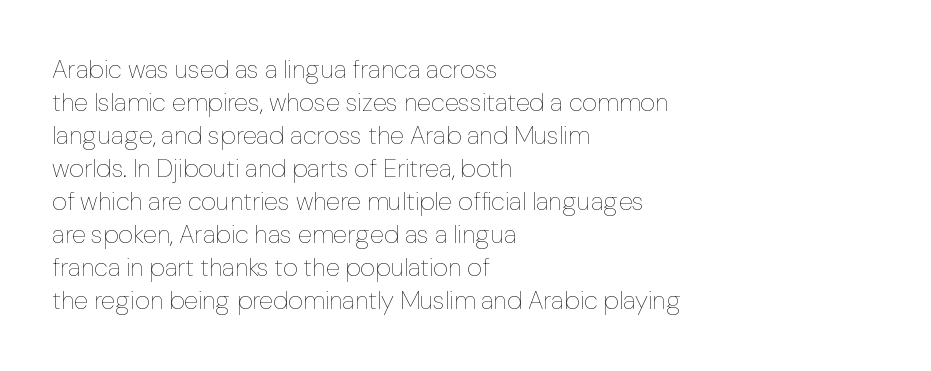
When letters stand straight like this, we call the style roman or upright. These lines sit exactly where default settings would place them. Students, note that the glyphs here touch the page at normal intervals. The passage shown is not bold in any degree. In CSS terms this would be text-align: left. Underlining? Definitely not there.
